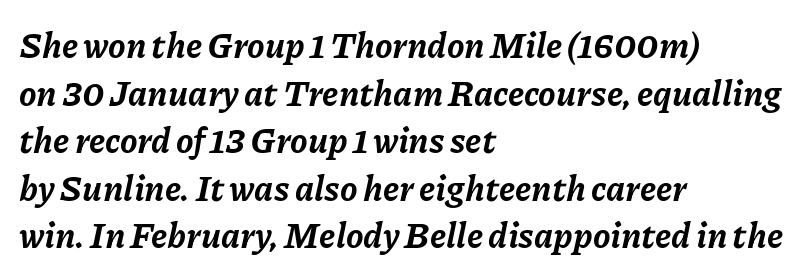
{"italic": "yes", "lean": "right", "slant_degrees": 11, "bold": "yes", "weight": "bold", "width": "normal", "stroke_contrast": "low", "x_height": "medium", "monospaced": "no", "underline": "no", "align": "left", "line_spacing": "normal", "line_spacing_ratio": 1.36, "letter_spacing": "normal", "letter_spacing_em": 0.0, "glyph_px": 35}
